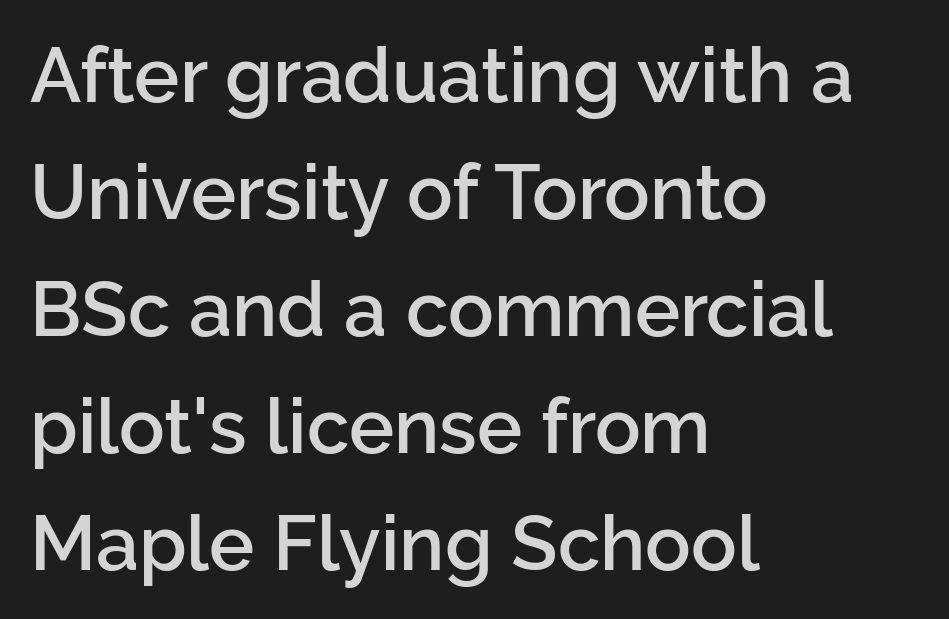
The image shows 76 px semibold sans-serif type, upright; set left-aligned, normal line spacing (1.54x), normal letter spacing, not underlined; low stroke contrast and a medium x-height.
